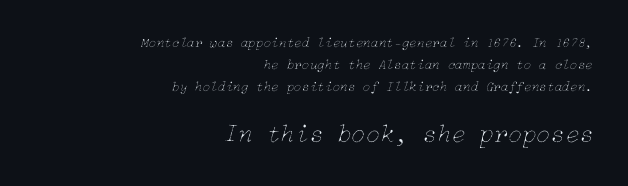
The image shows 26 px text type, italic (leaning right); set right-aligned, normal line spacing (1.57x), normal letter spacing, not underlined; the second (bottom) block is 1.86x larger.
